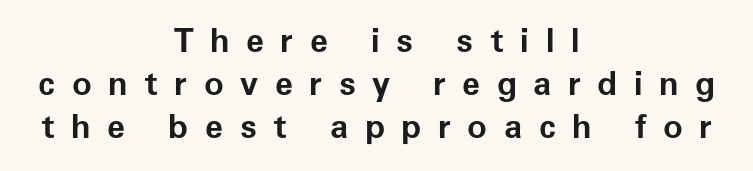
The image shows 33 px bold sans-serif type, upright; set centered, normal line spacing (1.31x), unusually wide letter spacing (+0.5 em), not underlined; low stroke contrast and a medium x-height.
